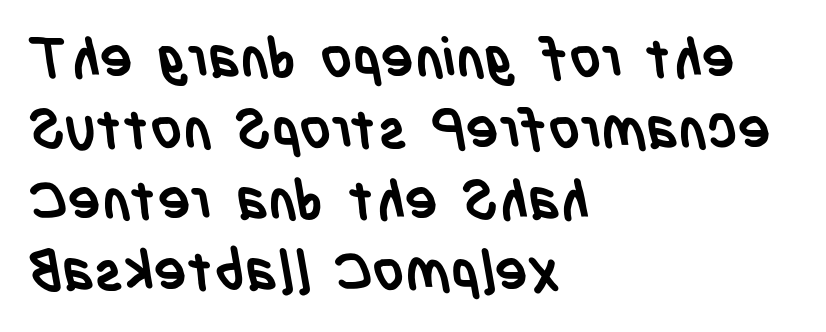
Q: Is the text bold? A: Yes.
Q: Is the typeface a serif or a sans-serif typeface? A: Sans-serif.
Q: Is the text underlined? A: No.
Q: How is the paragraph aligned? A: Left-aligned.
Q: Is the spacing between letters normal or unusually wide? A: Normal.
Q: Is the spacing between lines tight, normal or loose? A: Normal.
Q: Width (condensed, normal, or wide)? A: Condensed.
Q: Stroke contrast? A: Low.
Q: x-height? A: Large.
Q: Monospaced? A: No.
